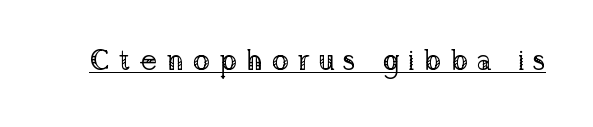
Underline: present. The letterforms stand isolated, each surrounded by extra space. Note the varied advance widths — an 'i' is clearly narrower than an 'm'. The designer went with a serif here, giving each stem small feet. Weight: not bold — regular or lighter.
